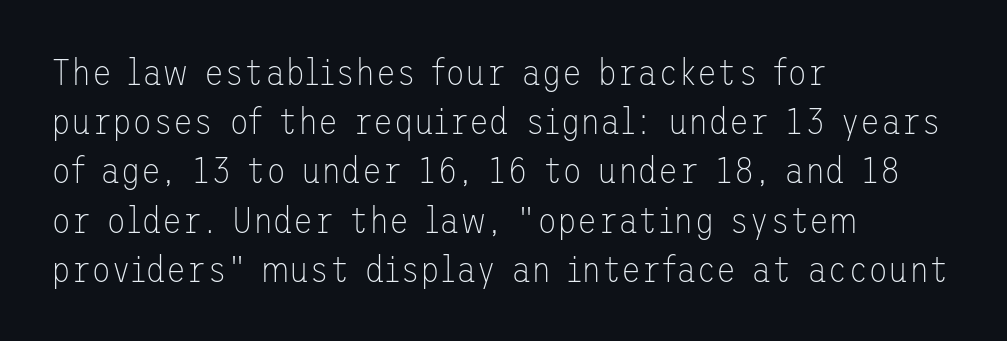
Tracking here is standard; glyphs follow each other at the usual distance. The words here are not underlined. A sans-serif font was chosen for this passage. In terms of leading, this rendering sits right in the middle. It's the straight-up-and-down kind of type. Stems here are at most as thick as an everyday book face.
